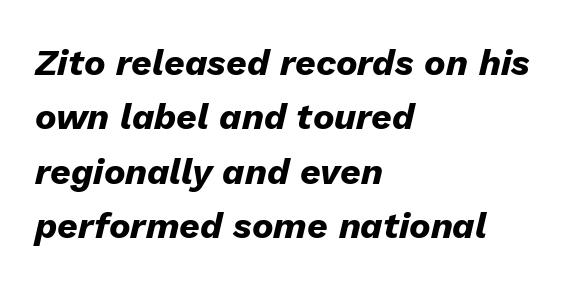
Does the leading feel generous? No, just average. Casual observation: everything's shoved over to the left. This is heavy type, rendered in bold. The gap between lines stays unmarked. Words appear dense and cohesive because spacing is normal. Each letter keeps its own natural width here, so spacing adapts to shape.
